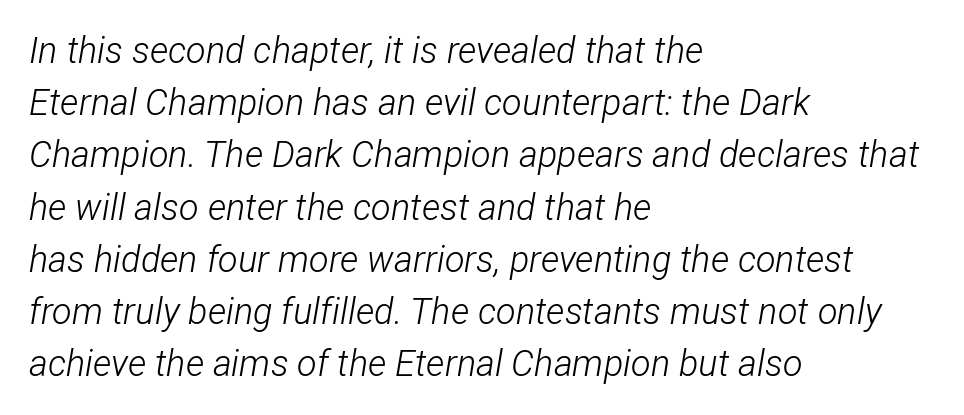
{"italic": "yes", "lean": "right", "slant_degrees": 12, "bold": "no", "weight": "light", "width": "condensed", "stroke_contrast": "low", "x_height": "medium", "monospaced": "no", "underline": "no", "align": "left", "line_spacing": "normal", "line_spacing_ratio": 1.45, "letter_spacing": "normal", "letter_spacing_em": 0.0, "glyph_px": 36}
